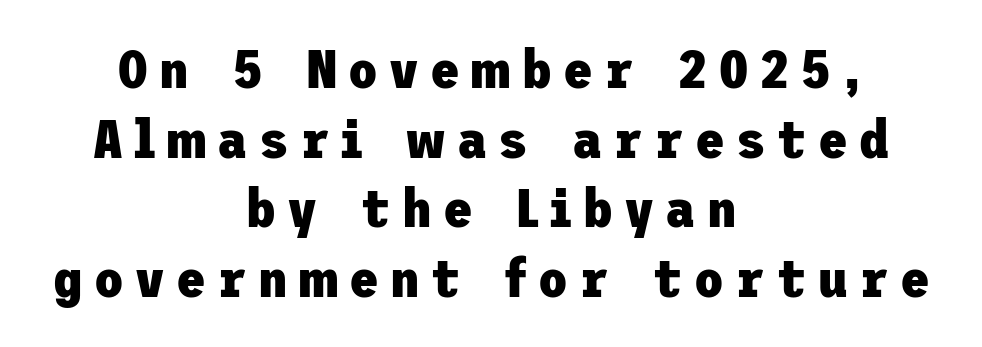
Q: Is the text bold? A: Yes.
Q: Is the text italic (slanted)? A: No, it is upright.
Q: Is the typeface a serif or a sans-serif typeface? A: Sans-serif.
Q: Is the text underlined? A: No.
Q: How is the paragraph aligned? A: Centered.
Q: Is the spacing between letters normal or unusually wide? A: Unusually wide.
Q: Is the spacing between lines tight, normal or loose? A: Normal.
Q: Width (condensed, normal, or wide)? A: Normal.
Q: Stroke contrast? A: Low.
Q: x-height? A: Medium.
